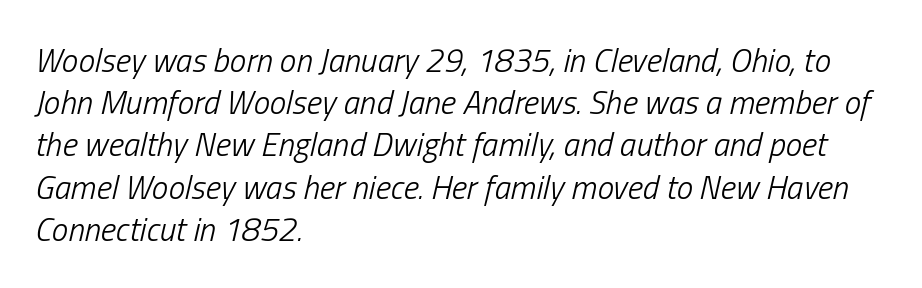
The letterforms sit at book weight or below. The rendering uses natural spacing where letterforms have individual widths. Observe the ordinary spacing: letters are neighbours, not strangers. Quick note: italic.
